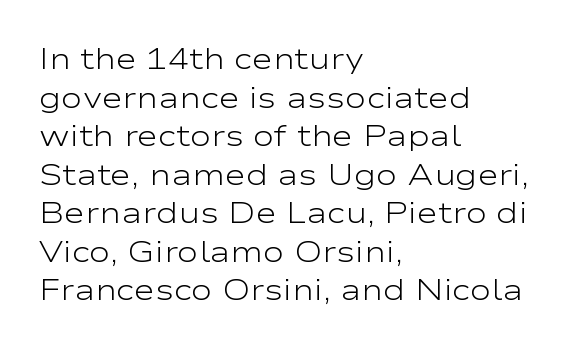
Characters follow at the spacing the type designer built in. Regular leading. Is this a heavy cut? Hardly; it is regular or lighter. Each letter keeps its own natural width here, so spacing adapts to shape. The lettering holds an erect, upright posture throughout. The type family on display is of the sans-serif kind.
